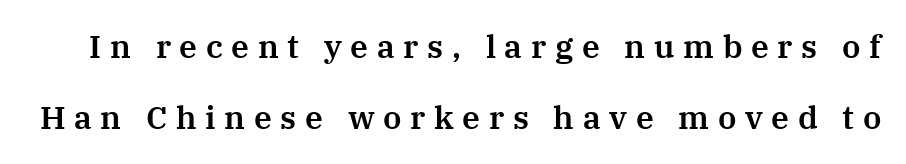
Q: Is the text italic (slanted)? A: No, it is upright.
Q: Is the typeface a serif or a sans-serif typeface? A: Serif.
Q: Is the text underlined? A: No.
Q: Is the spacing between letters normal or unusually wide? A: Unusually wide.
Q: Is the spacing between lines tight, normal or loose? A: Loose.
Q: Width (condensed, normal, or wide)? A: Normal.
Q: Stroke contrast? A: Medium.
Q: x-height? A: Medium.
Q: Monospaced? A: No.
